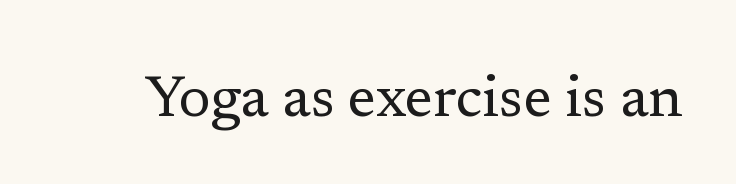
{"serif": "yes", "italic": "no", "bold": "no", "weight": "regular", "width": "normal", "stroke_contrast": "low", "x_height": "medium", "monospaced": "no", "underline": "no", "letter_spacing": "normal", "letter_spacing_em": 0.0, "glyph_px": 58}
